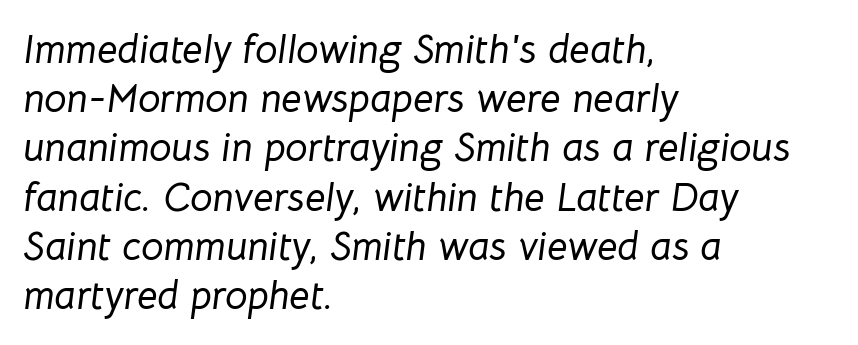
Q: Is the text italic (slanted)? A: Yes, it leans right by about 8 degrees.
Q: Is the text underlined? A: No.
Q: How is the paragraph aligned? A: Left-aligned.
Q: Is the spacing between letters normal or unusually wide? A: Normal.
Q: Width (condensed, normal, or wide)? A: Normal.
Q: Stroke contrast? A: Low.
Q: x-height? A: Medium.
Q: Monospaced? A: No.
